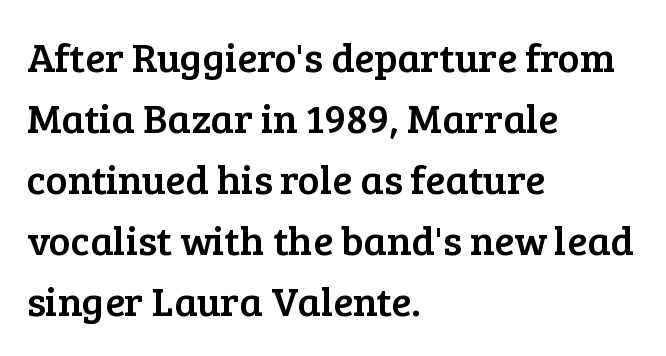
Q: Is the text italic (slanted)? A: No, it is upright.
Q: Is the typeface a serif or a sans-serif typeface? A: Serif.
Q: Is the text underlined? A: No.
Q: How is the paragraph aligned? A: Left-aligned.
Q: Is the spacing between letters normal or unusually wide? A: Normal.
Q: Is the spacing between lines tight, normal or loose? A: Normal.
Q: Width (condensed, normal, or wide)? A: Normal.
Q: Stroke contrast? A: Low.
Q: x-height? A: Medium.
Q: Monospaced? A: No.
